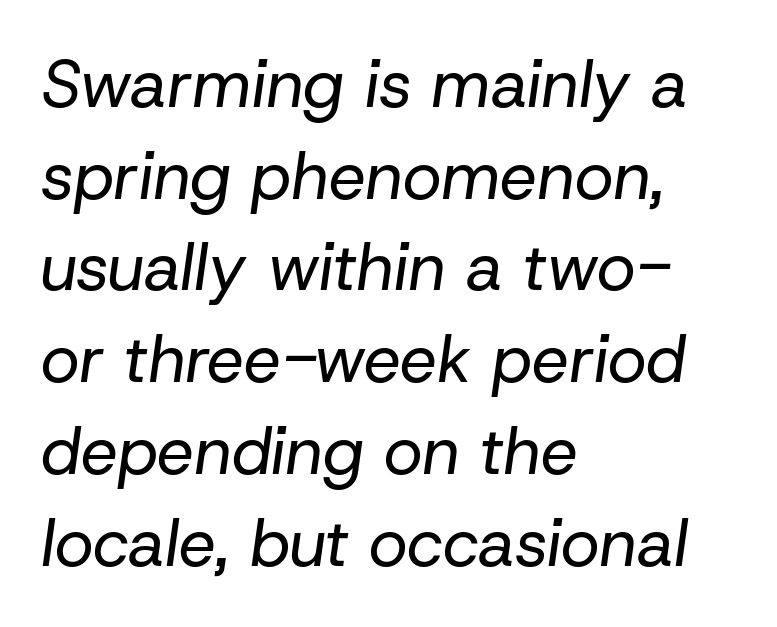
{"italic": "yes", "lean": "right", "slant_degrees": 8, "bold": "no", "weight": "regular", "width": "normal", "stroke_contrast": "low", "x_height": "medium", "monospaced": "no", "underline": "no", "align": "left", "line_spacing": "normal", "line_spacing_ratio": 1.39, "letter_spacing": "normal", "letter_spacing_em": 0.0, "glyph_px": 66}
